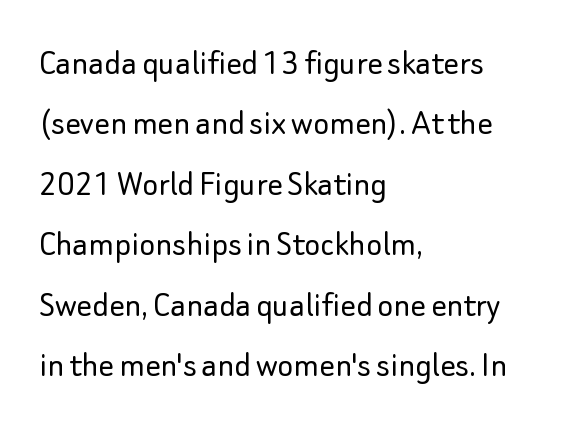
Q: Is the text bold? A: No.
Q: Is the text italic (slanted)? A: No, it is upright.
Q: Is the typeface a serif or a sans-serif typeface? A: Sans-serif.
Q: Is the text underlined? A: No.
Q: How is the paragraph aligned? A: Left-aligned.
Q: Is the spacing between letters normal or unusually wide? A: Normal.
Q: Is the spacing between lines tight, normal or loose? A: Normal.
Q: Width (condensed, normal, or wide)? A: Normal.
Q: Stroke contrast? A: Low.
Q: x-height? A: Small.
Q: Monospaced? A: No.
